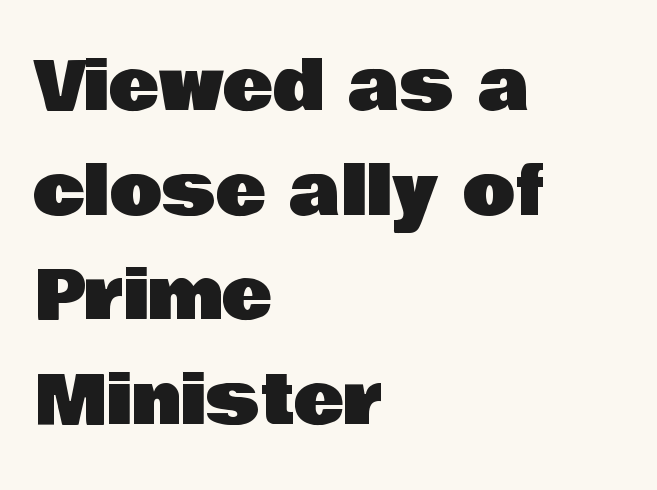
The image shows 68 px sans-serif type, upright; set left-aligned, normal line spacing (1.54x), normal letter spacing, not underlined; low stroke contrast and a large x-height.
